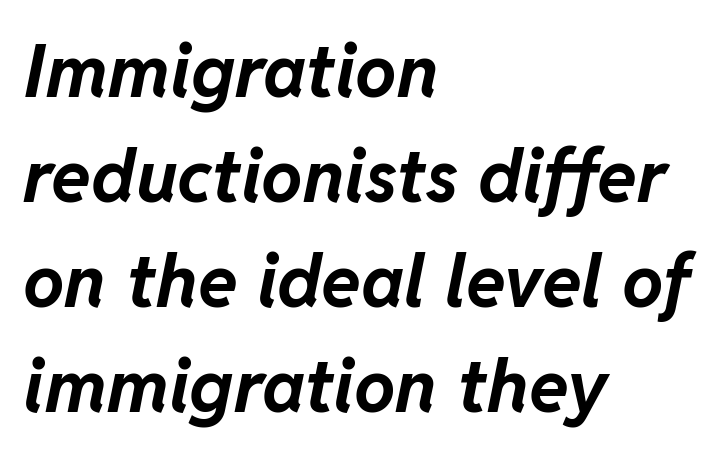
Visually the block forms a straight wall on the left and a jagged coastline on the right. Italic? Definitely — the glyphs are oblique. Its strokes are broad and dark, the hallmark of bold type. A typesetter would call this proportional, since set widths differ per character. Words appear dense and cohesive because spacing is normal. The lines sit at an ordinary, default distance from one another.
